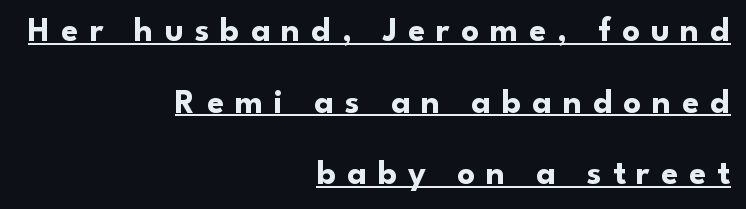
Q: Is the text bold? A: Yes.
Q: Is the text italic (slanted)? A: No, it is upright.
Q: Is the typeface a serif or a sans-serif typeface? A: Sans-serif.
Q: Is the text underlined? A: Yes.
Q: How is the paragraph aligned? A: Right-aligned.
Q: Is the spacing between letters normal or unusually wide? A: Unusually wide.
Q: Is the spacing between lines tight, normal or loose? A: Loose.
Q: Width (condensed, normal, or wide)? A: Normal.
Q: Stroke contrast? A: Low.
Q: x-height? A: Small.
Q: Monospaced? A: No.
